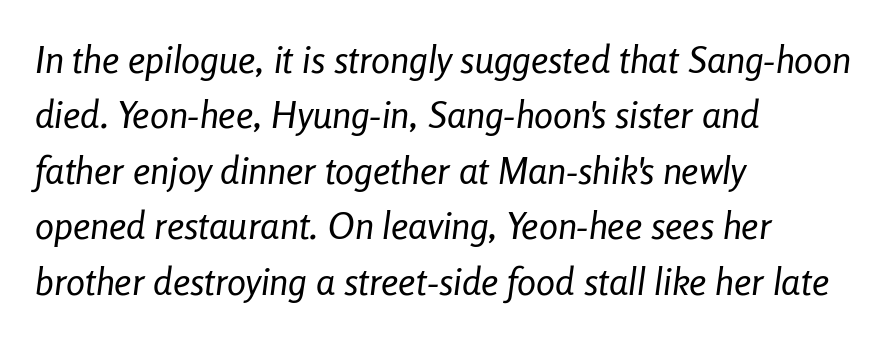
{"italic": "yes", "lean": "right", "slant_degrees": 8, "bold": "no", "weight": "regular", "width": "condensed", "stroke_contrast": "low", "x_height": "medium", "monospaced": "no", "underline": "no", "align": "left", "line_spacing": "normal", "line_spacing_ratio": 1.46, "letter_spacing": "normal", "letter_spacing_em": 0.0, "glyph_px": 38}
